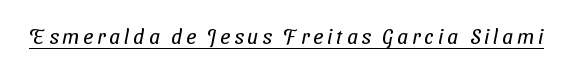
Short note: letters widely spaced. Beneath each row of characters lies a ruled line. Stems and bowls with no extra thickness — not bold.
